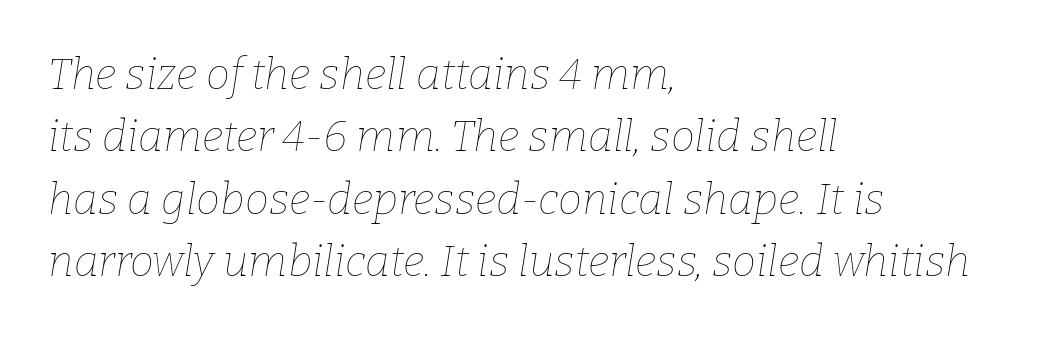
The image shows 43 px thin type, italic (leaning right); set left-aligned, normal line spacing (1.45x), normal letter spacing, not underlined; low stroke contrast and a medium x-height.
